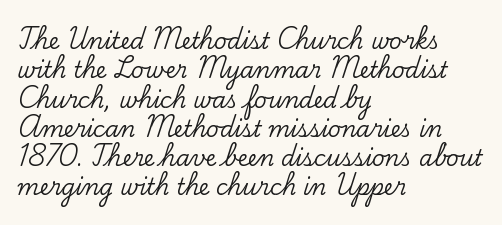
The image shows 22 px text type; set left-aligned, normal line spacing (1.33x), normal letter spacing, not underlined.
